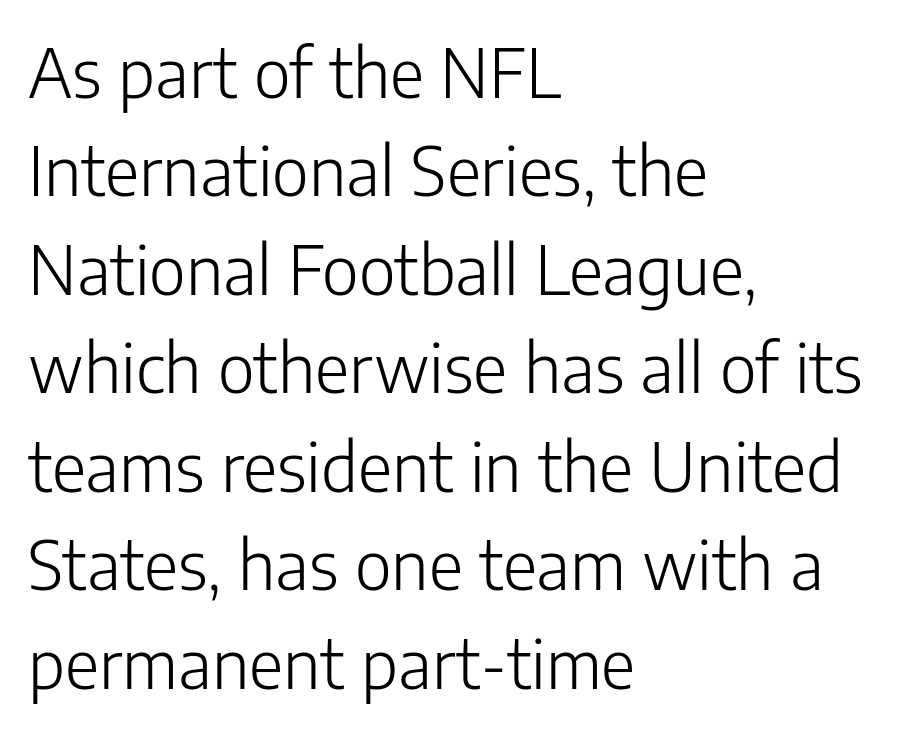
The image shows 67 px light sans-serif type, upright; set left-aligned, normal line spacing (1.47x), normal letter spacing, not underlined; low stroke contrast and a medium x-height.
